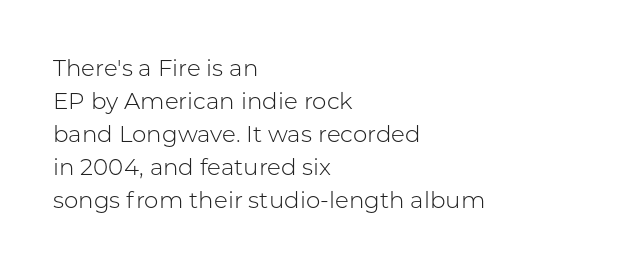
{"italic": "no", "bold": "no", "underline": "no", "align": "left", "line_spacing": "normal", "line_spacing_ratio": 1.43, "letter_spacing": "normal", "letter_spacing_em": 0.0, "glyph_px": 23}
